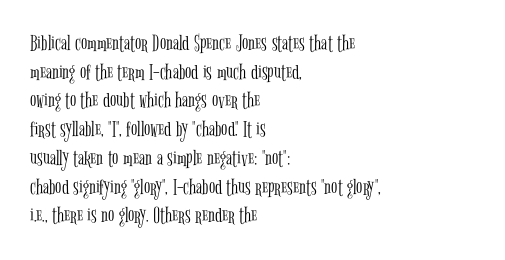
Q: Is the text bold? A: No.
Q: Is the text italic (slanted)? A: No, it is upright.
Q: Is the text underlined? A: No.
Q: How is the paragraph aligned? A: Left-aligned.
Q: Is the spacing between letters normal or unusually wide? A: Normal.
Q: Is the spacing between lines tight, normal or loose? A: Normal.
